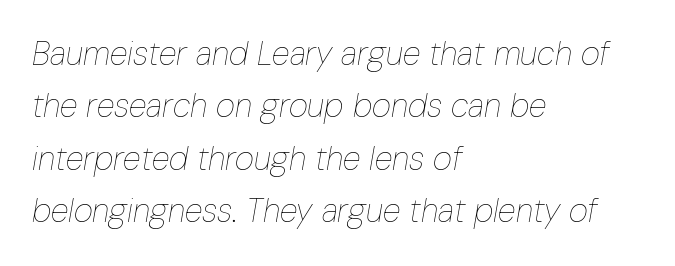
The passage shown has conventional tracking throughout. Anything drawn beneath the words? Only blank space. This block has exactly the height ordinary leading produces. The font is comparable to plain body text, perhaps lighter.
